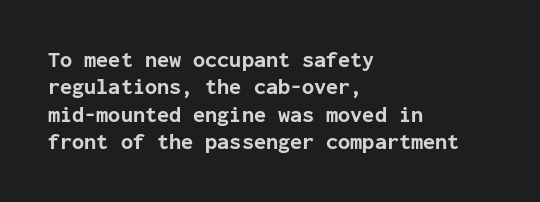
The image shows 22 px bold type, upright; set left-aligned, line spacing 1.24x, normal letter spacing, not underlined.
